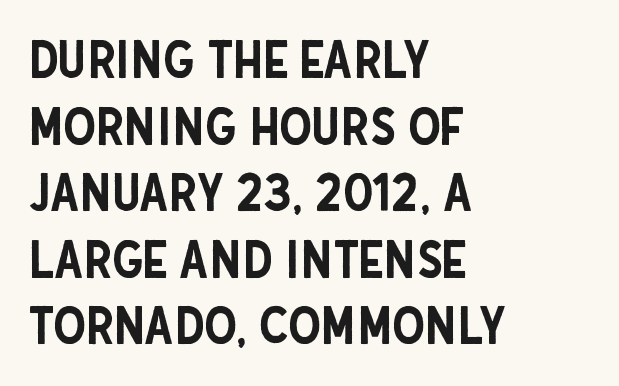
Q: Is the text italic (slanted)? A: No, it is upright.
Q: Is the typeface a serif or a sans-serif typeface? A: Sans-serif.
Q: Is the text underlined? A: No.
Q: How is the paragraph aligned? A: Left-aligned.
Q: Is the spacing between letters normal or unusually wide? A: Normal.
Q: Is the spacing between lines tight, normal or loose? A: Normal.
Q: Width (condensed, normal, or wide)? A: Condensed.
Q: Stroke contrast? A: Low.
Q: x-height? A: Large.
Q: Monospaced? A: No.
